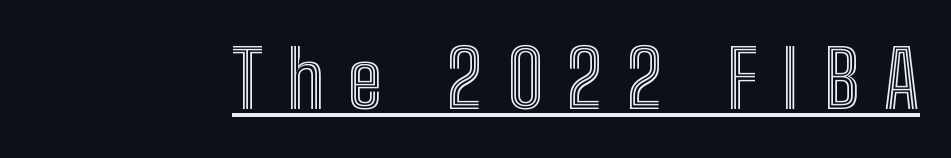
Q: Is the text italic (slanted)? A: No, it is upright.
Q: Is the text underlined? A: Yes.
Q: Is the spacing between letters normal or unusually wide? A: Unusually wide.
Q: Width (condensed, normal, or wide)? A: Condensed.
Q: x-height? A: Medium.
Q: Monospaced? A: No.
